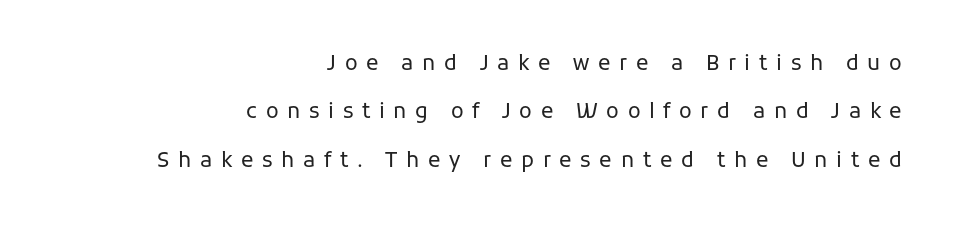
Q: Is the text bold? A: No.
Q: Is the text italic (slanted)? A: No, it is upright.
Q: Is the text underlined? A: No.
Q: How is the paragraph aligned? A: Right-aligned.
Q: Is the spacing between letters normal or unusually wide? A: Unusually wide.
Q: Is the spacing between lines tight, normal or loose? A: Loose.
